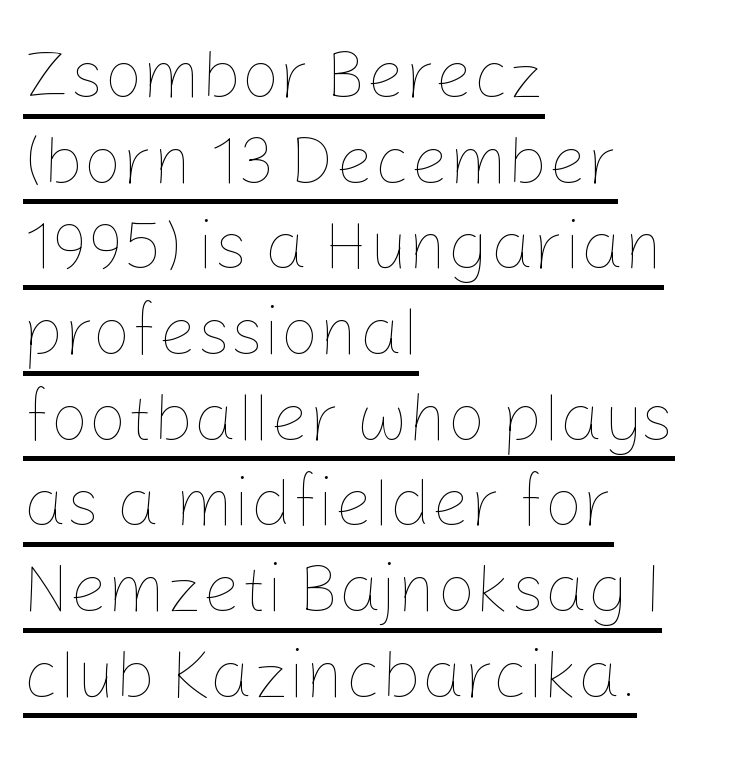
The image shows 68 px thin type, upright; set left-aligned, normal line spacing (1.26x), normal letter spacing, underlined; low stroke contrast and a medium x-height.
